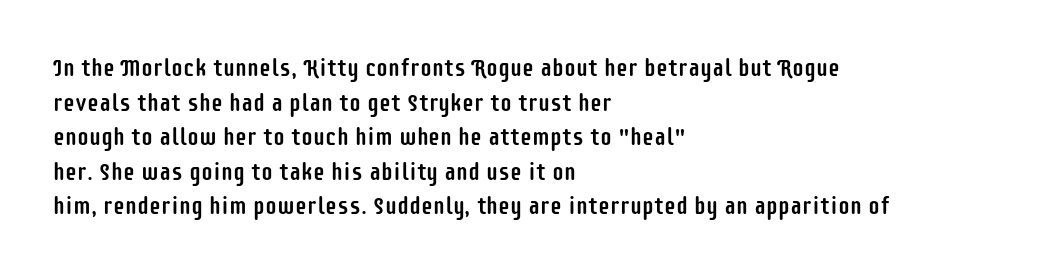
The compositor pushed each line to the left boundary. Compared with typical paragraphs, the rows here are spaced about the same. Here the glyphs are tracked normally, forming tight word shapes. Check the space under the baseline: it is left empty. You can tell it's not italic because the verticals are truly vertical.
